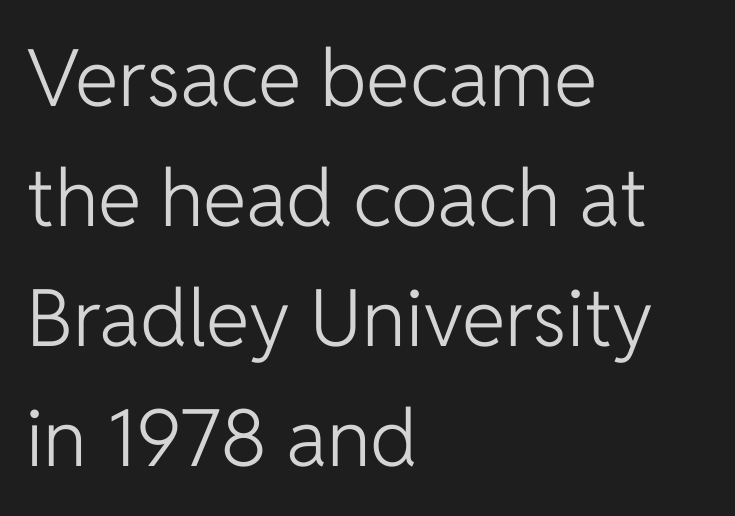
Q: Is the text bold? A: No.
Q: Is the text italic (slanted)? A: No, it is upright.
Q: Is the typeface a serif or a sans-serif typeface? A: Sans-serif.
Q: Is the text underlined? A: No.
Q: How is the paragraph aligned? A: Left-aligned.
Q: Is the spacing between letters normal or unusually wide? A: Normal.
Q: Is the spacing between lines tight, normal or loose? A: Normal.
Q: Width (condensed, normal, or wide)? A: Normal.
Q: Stroke contrast? A: Low.
Q: x-height? A: Medium.
Q: Monospaced? A: No.
